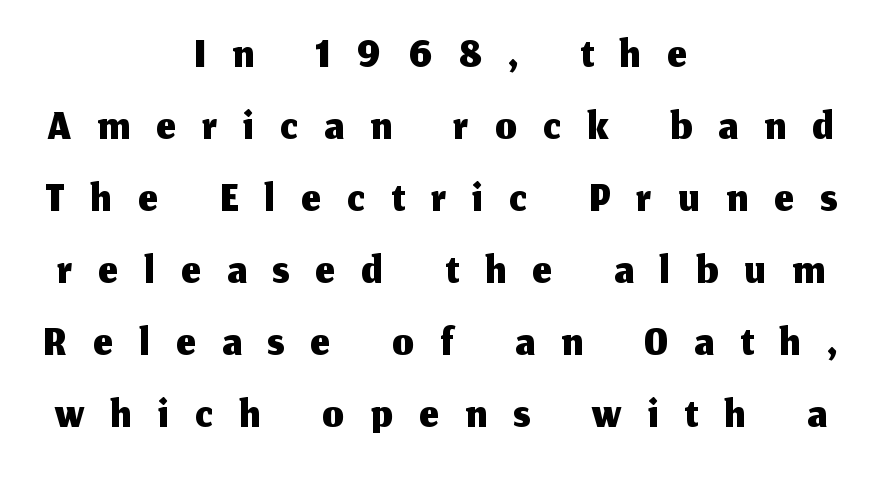
Q: Is the text italic (slanted)? A: No, it is upright.
Q: Is the typeface a serif or a sans-serif typeface? A: Sans-serif.
Q: Is the text underlined? A: No.
Q: How is the paragraph aligned? A: Centered.
Q: Is the spacing between letters normal or unusually wide? A: Unusually wide.
Q: Is the spacing between lines tight, normal or loose? A: Tight.
Q: Width (condensed, normal, or wide)? A: Normal.
Q: Stroke contrast? A: Medium.
Q: x-height? A: Medium.
Q: Monospaced? A: No.
